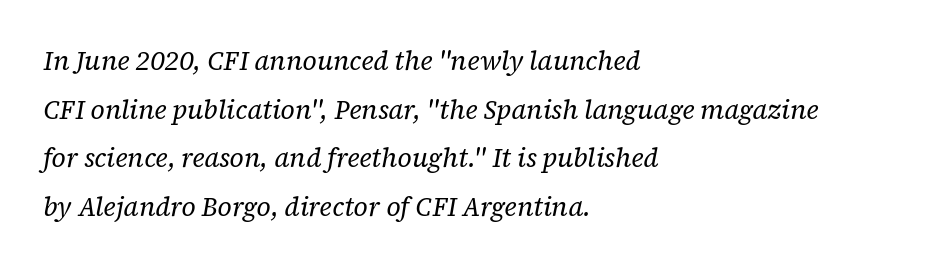
The image shows 26 px text type, italic (leaning right); set left-aligned, line spacing 1.87x, normal letter spacing, not underlined.
